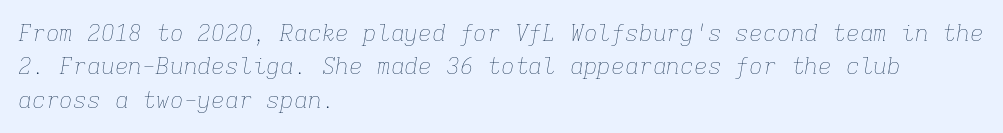
{"italic": "yes", "lean": "right", "slant_degrees": 9, "bold": "no", "underline": "no", "align": "left", "line_spacing": "normal", "line_spacing_ratio": 1.45, "letter_spacing": "normal", "letter_spacing_em": 0.0, "glyph_px": 23}
